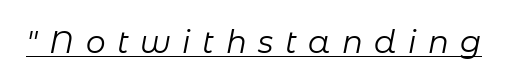
{"italic": "yes", "lean": "right", "slant_degrees": 11, "bold": "no", "weight": "regular", "width": "normal", "stroke_contrast": "low", "x_height": "medium", "monospaced": "no", "underline": "yes", "letter_spacing": "wide", "letter_spacing_em": 0.37, "glyph_px": 31}
